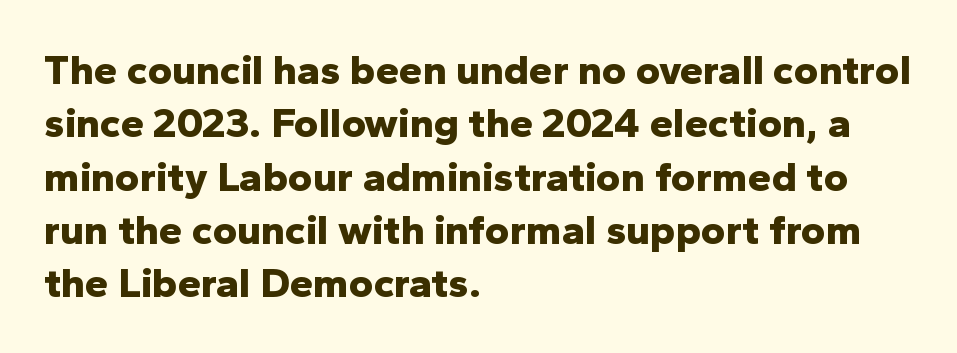
{"serif": "no", "italic": "no", "bold": "yes", "weight": "bold", "width": "normal", "stroke_contrast": "low", "x_height": "medium", "monospaced": "no", "underline": "no", "align": "left", "line_spacing": "normal", "line_spacing_ratio": 1.27, "letter_spacing": "normal", "letter_spacing_em": 0.0, "glyph_px": 42}
